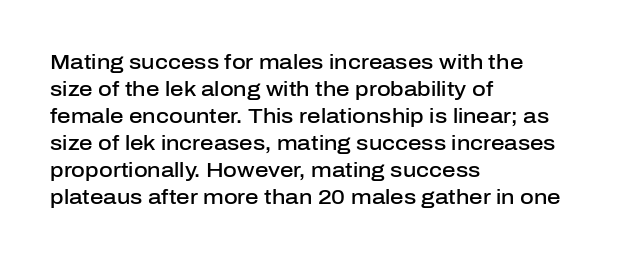
The image shows 21 px text type, upright; set left-aligned, normal line spacing (1.29x), normal letter spacing, not underlined.
